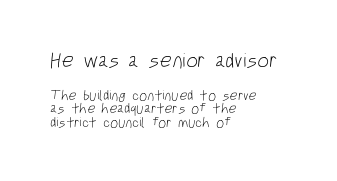
The space between consecutive lines is stingy. Honestly, there is no underline to notice here at all. The strokes carry an ordinary text weight at most. Horizontal alignment here is leftward, the default for most running prose. Size hierarchy here favors the leading block over the trailing one.
